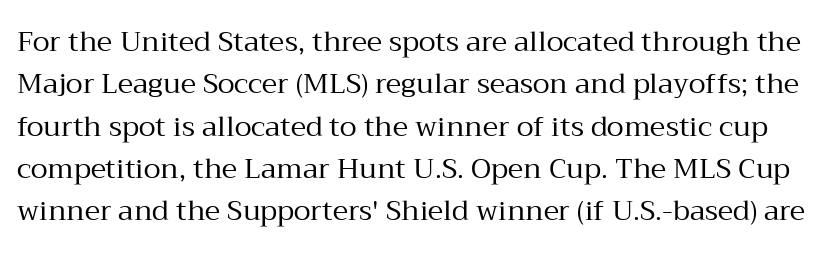
{"serif": "yes", "italic": "no", "bold": "no", "weight": "regular", "width": "normal", "stroke_contrast": "medium", "x_height": "medium", "monospaced": "no", "underline": "no", "line_spacing": "normal", "line_spacing_ratio": 1.51, "letter_spacing": "normal", "letter_spacing_em": 0.0, "glyph_px": 28}
